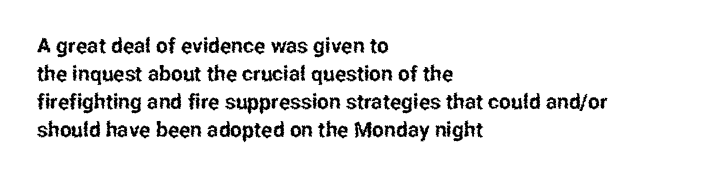
If you measured baseline to baseline, you'd find a middling distance. Descenders are the only things crossing below the line. The lines in this sample share a left origin and differ only in where they stop. Letter spacing: default. Quick note: not italic, upright.
